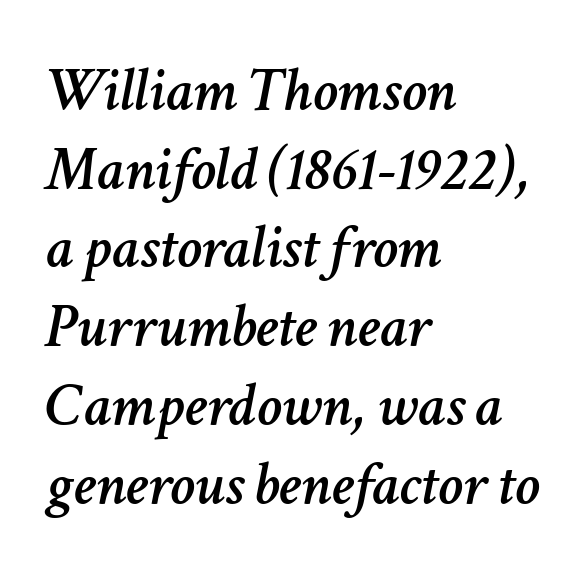
Q: Is the text italic (slanted)? A: Yes, it leans right by about 11 degrees.
Q: Is the text underlined? A: No.
Q: How is the paragraph aligned? A: Left-aligned.
Q: Is the spacing between letters normal or unusually wide? A: Normal.
Q: Is the spacing between lines tight, normal or loose? A: Normal.
Q: Width (condensed, normal, or wide)? A: Normal.
Q: Stroke contrast? A: Low.
Q: x-height? A: Medium.
Q: Monospaced? A: No.
